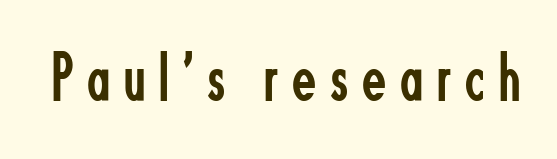
Q: Is the text bold? A: No.
Q: Is the text italic (slanted)? A: No, it is upright.
Q: Is the typeface a serif or a sans-serif typeface? A: Sans-serif.
Q: Is the text underlined? A: No.
Q: Is the spacing between letters normal or unusually wide? A: Unusually wide.
Q: Width (condensed, normal, or wide)? A: Condensed.
Q: Stroke contrast? A: Low.
Q: x-height? A: Small.
Q: Monospaced? A: No.
